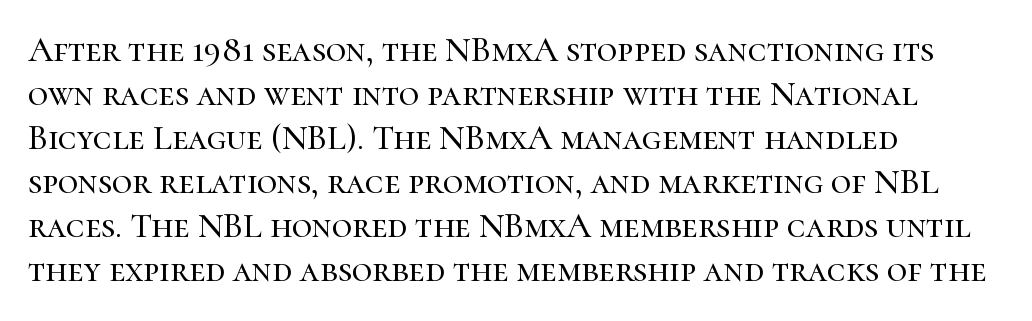
Quick note: interline space is typical. Casual observation: everything's shoved over to the left. The rendering keeps characters at their native spacing. Has an underline been added? It has not. Spacing verdict: proportional, widths tailored to each character.
